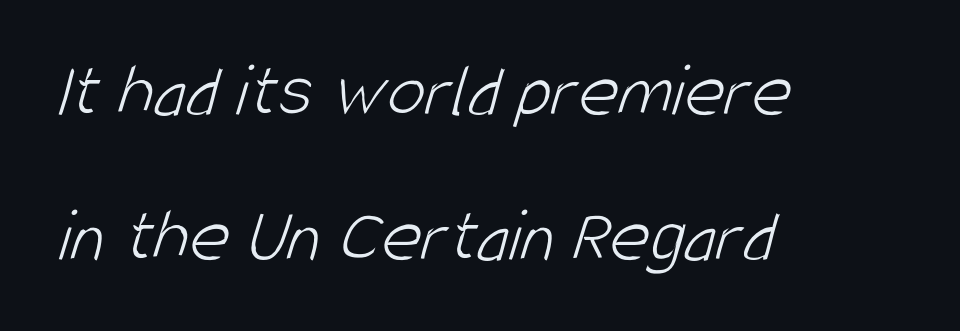
Q: Is the text bold? A: No.
Q: Is the typeface a serif or a sans-serif typeface? A: Sans-serif.
Q: Is the text underlined? A: No.
Q: How is the paragraph aligned? A: Left-aligned.
Q: Is the spacing between letters normal or unusually wide? A: Normal.
Q: Width (condensed, normal, or wide)? A: Condensed.
Q: Stroke contrast? A: Low.
Q: x-height? A: Large.
Q: Monospaced? A: No.
